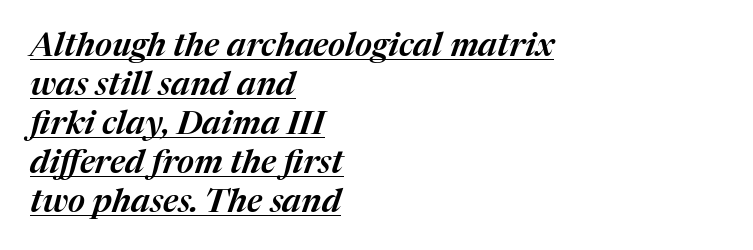
{"italic": "yes", "lean": "right", "slant_degrees": 17, "width": "normal", "stroke_contrast": "medium", "x_height": "medium", "monospaced": "no", "underline": "yes", "align": "left", "line_spacing_ratio": 1.18, "letter_spacing": "normal", "letter_spacing_em": 0.0, "glyph_px": 33}
